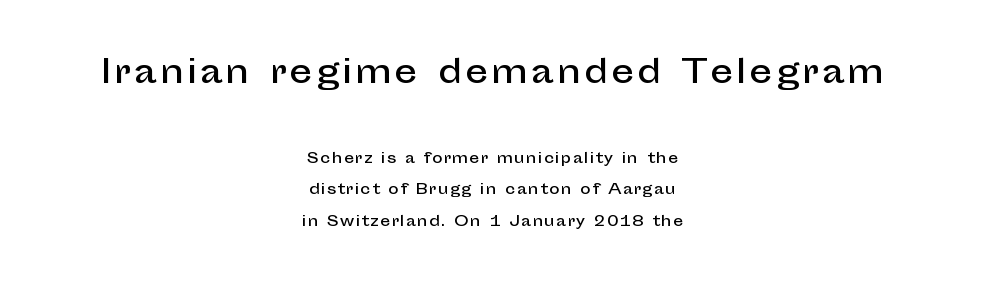
Q: Is the text italic (slanted)? A: No, it is upright.
Q: Is the typeface a serif or a sans-serif typeface? A: Sans-serif.
Q: Is the text underlined? A: No.
Q: How is the paragraph aligned? A: Centered.
Q: Is the spacing between lines tight, normal or loose? A: Loose.
Q: Which block of text is set in a larger size, the first (top) or the second (bottom)? A: The first (top) one.
Q: Width (condensed, normal, or wide)? A: Normal.
Q: Stroke contrast? A: Low.
Q: x-height? A: Medium.
Q: Monospaced? A: No.
